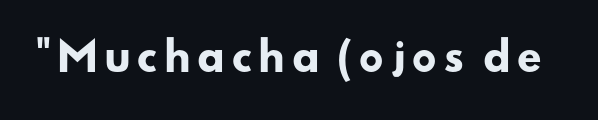
{"serif": "no", "bold": "yes", "weight": "heavy", "width": "wide", "stroke_contrast": "low", "x_height": "small", "monospaced": "no", "underline": "no", "glyph_px": 39}
